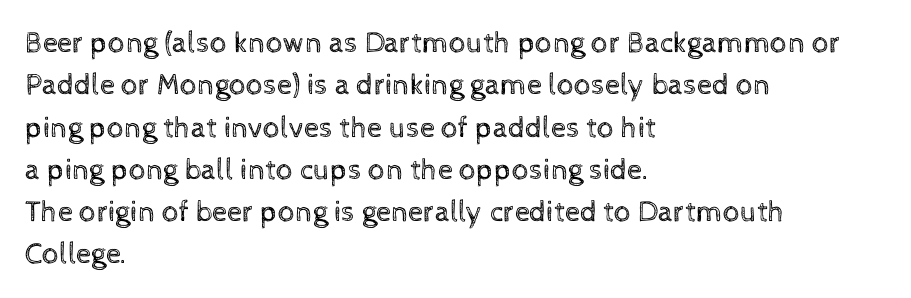
If you measured baseline to baseline, you'd find a middling distance. Notice how the passage keeps a crisp vertical edge on the left only. A light-to-regular cut is what we see here. Is this a fixed-width face? No — the glyphs have proportional, varying widths. This is roman type, the default non-slanted kind. Default kerning and tracking; the words read as compact shapes.
